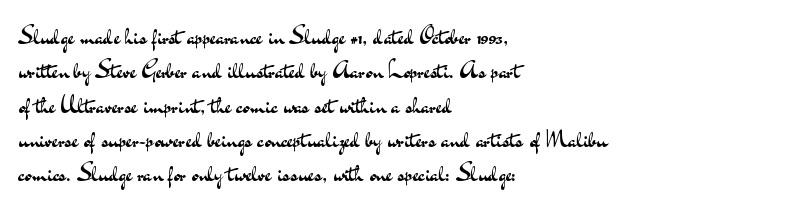
The image shows 24 px text type; set left-aligned, normal line spacing (1.43x), normal letter spacing, not underlined.
